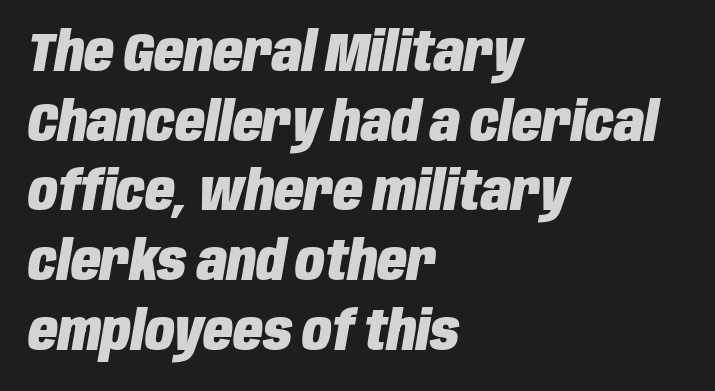
Q: Is the text bold? A: Yes.
Q: Is the text italic (slanted)? A: Yes, it leans right by about 10 degrees.
Q: Is the text underlined? A: No.
Q: How is the paragraph aligned? A: Left-aligned.
Q: Is the spacing between letters normal or unusually wide? A: Normal.
Q: Is the spacing between lines tight, normal or loose? A: Normal.
Q: Width (condensed, normal, or wide)? A: Condensed.
Q: Stroke contrast? A: Low.
Q: x-height? A: Large.
Q: Monospaced? A: No.
